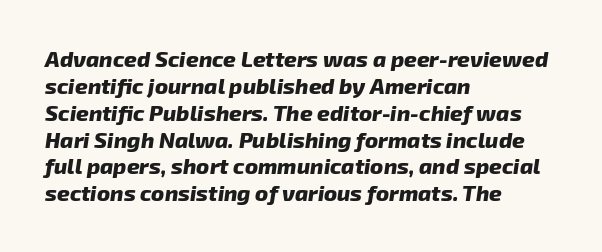
The passage shown leans; its letterforms are oblique. The paragraph shown leans on its left margin. Heft: maximum for text — a bold. The horizontal fit of the characters is conventional and even. The space directly below the letters is spotless.
